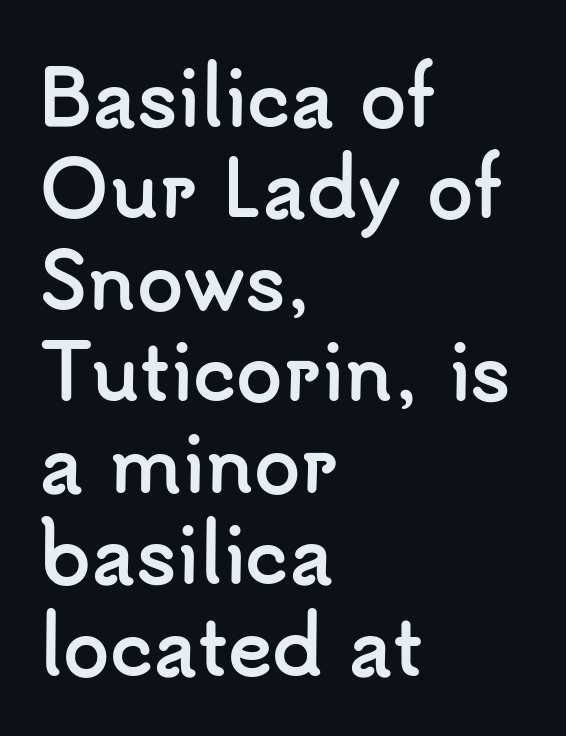
This is roman type, the default non-slanted kind. The face used here is rendered with its standard letterfit. The space beneath each line is pristine and unruled. The passage shown is typed in a proportional face where columns would drift. Stroke thickness is high; the sample reads as a true bold. The font family rendered here belongs to the sans-serif group.
